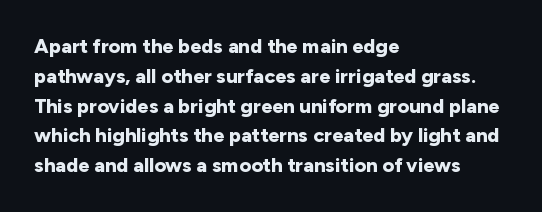
Q: Is the text bold? A: Yes.
Q: Is the text italic (slanted)? A: No, it is upright.
Q: Is the text underlined? A: No.
Q: How is the paragraph aligned? A: Left-aligned.
Q: Is the spacing between letters normal or unusually wide? A: Normal.
Q: Is the spacing between lines tight, normal or loose? A: Normal.
